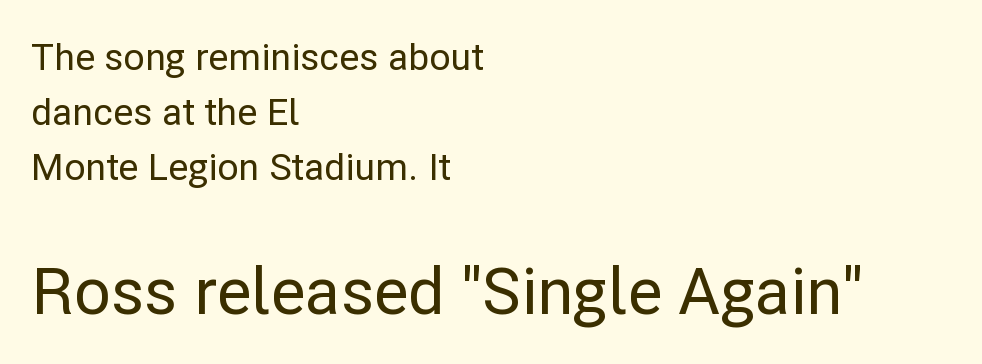
The image shows 64 px sans-serif type, upright; set left-aligned, normal line spacing (1.48x), normal letter spacing, not underlined; the second (bottom) block is 1.73x larger; low stroke contrast and a medium x-height.
